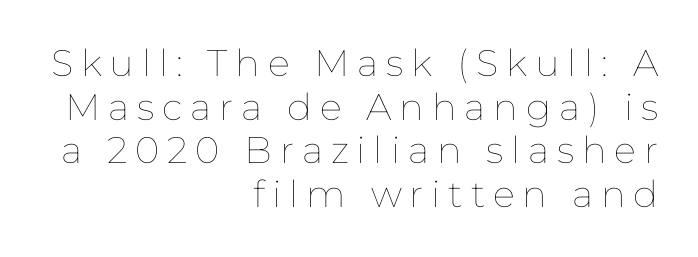
{"italic": "no", "bold": "no", "weight": "thin", "width": "normal", "stroke_contrast": "low", "x_height": "medium", "monospaced": "no", "underline": "no", "align": "right", "line_spacing_ratio": 1.18, "letter_spacing": "wide", "letter_spacing_em": 0.21, "glyph_px": 37}
